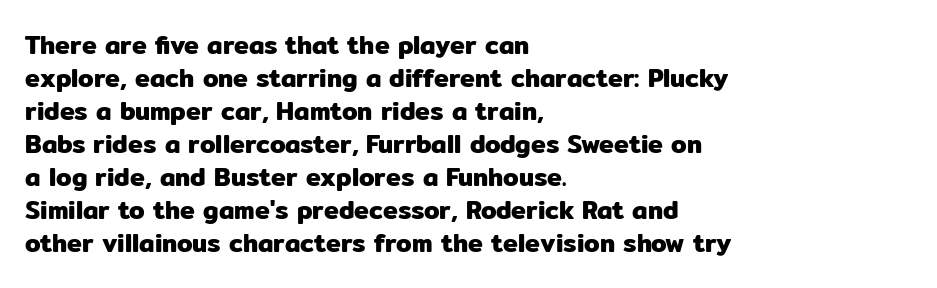
Q: Is the text italic (slanted)? A: No, it is upright.
Q: Is the text underlined? A: No.
Q: How is the paragraph aligned? A: Left-aligned.
Q: Is the spacing between letters normal or unusually wide? A: Normal.
Q: Is the spacing between lines tight, normal or loose? A: Normal.
